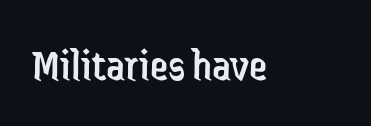
The image shows 46 px regular-weight, condensed sans-serif type, upright; set normal letter spacing, not underlined; low stroke contrast and a medium x-height.
